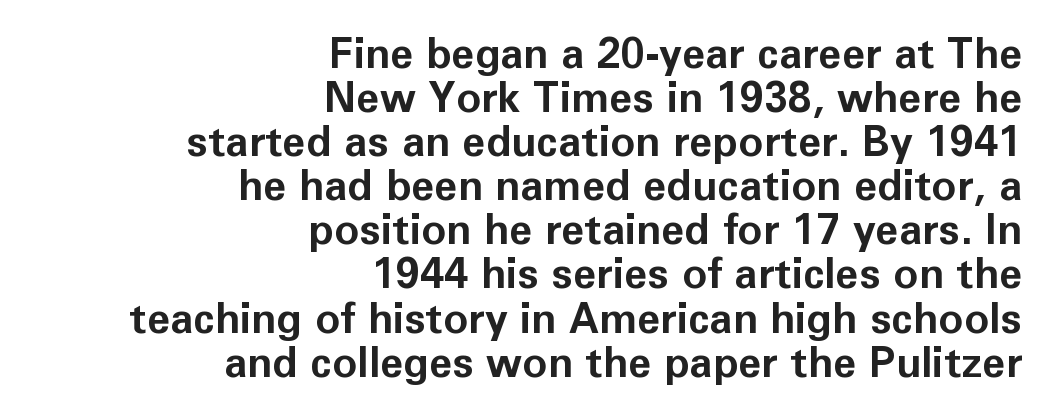
The image shows 42 px bold sans-serif type, upright; set right-aligned, tight line spacing (1.05x), normal letter spacing, not underlined; low stroke contrast and a medium x-height.
